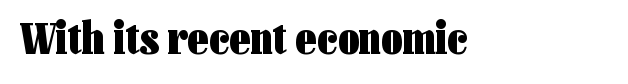
Q: Is the text bold? A: Yes.
Q: Is the text italic (slanted)? A: No, it is upright.
Q: Is the typeface a serif or a sans-serif typeface? A: Sans-serif.
Q: Is the text underlined? A: No.
Q: Is the spacing between letters normal or unusually wide? A: Normal.
Q: Width (condensed, normal, or wide)? A: Condensed.
Q: Stroke contrast? A: Low.
Q: x-height? A: Medium.
Q: Monospaced? A: No.
